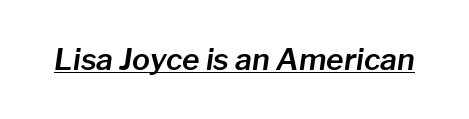
{"italic": "yes", "lean": "right", "slant_degrees": 8, "width": "normal", "stroke_contrast": "low", "x_height": "medium", "monospaced": "no", "underline": "yes", "letter_spacing": "normal", "letter_spacing_em": 0.0, "glyph_px": 30}
